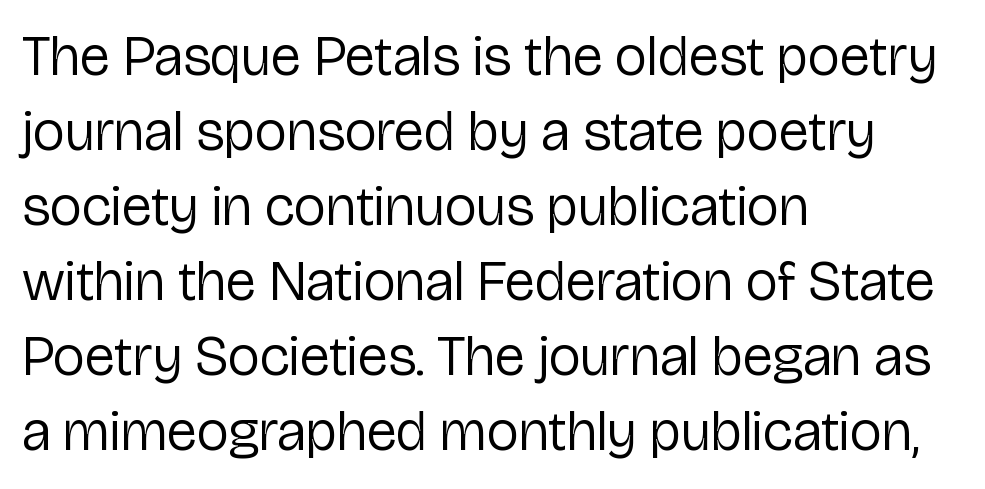
Each stroke keeps to a modest, everyday thickness or less. The setting favours the left margin, as ordinary paragraphs usually do. Does the type have serifs? No, each stem ends abruptly. Descender tails drop into unmarked territory. The passage shown has conventional tracking throughout. Vertical spacing — default.
